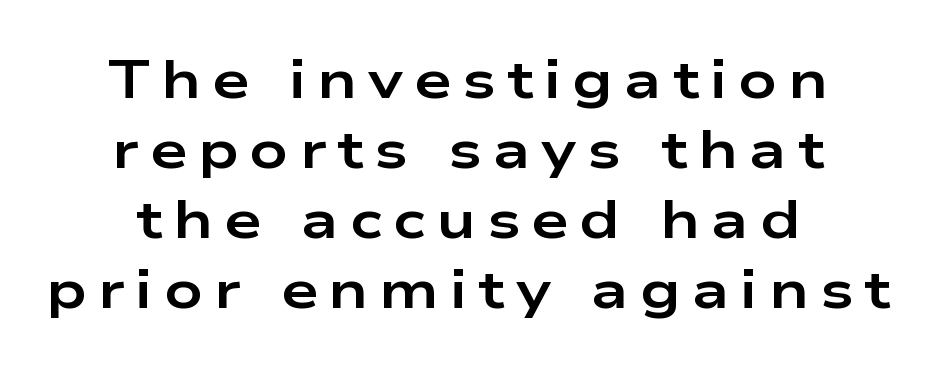
Q: Is the text bold? A: Yes.
Q: Is the text italic (slanted)? A: No, it is upright.
Q: Is the typeface a serif or a sans-serif typeface? A: Sans-serif.
Q: Is the text underlined? A: No.
Q: How is the paragraph aligned? A: Centered.
Q: Is the spacing between letters normal or unusually wide? A: Unusually wide.
Q: Is the spacing between lines tight, normal or loose? A: Normal.
Q: Width (condensed, normal, or wide)? A: Wide.
Q: Stroke contrast? A: Low.
Q: x-height? A: Medium.
Q: Monospaced? A: No.
